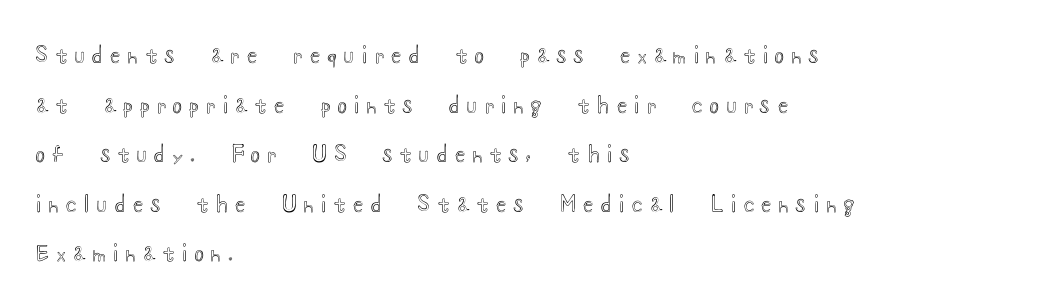
The space beneath each line is pristine and unruled. The lines are spread far apart with generous leading. Someone cranked the tracking dial way up on this one. The axis of the letterforms is exactly vertical.
